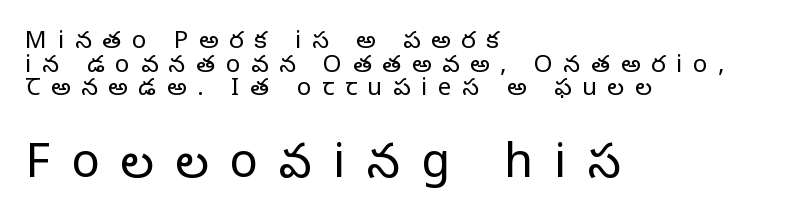
{"serif": "yes", "italic": "no", "bold": "no", "weight": "regular", "width": "normal", "stroke_contrast": "low", "x_height": "large", "monospaced": "no", "underline": "no", "align": "left", "line_spacing": "tight", "line_spacing_ratio": 0.98, "letter_spacing": "wide", "letter_spacing_em": 0.45, "larger_block": "second", "size_ratio": 1.96, "glyph_px": 47}
